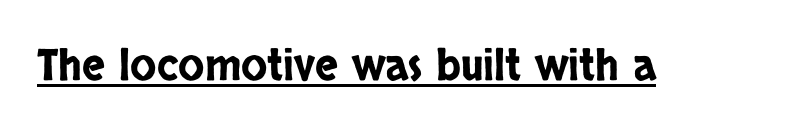
{"serif": "no", "italic": "no", "width": "condensed", "stroke_contrast": "low", "x_height": "large", "monospaced": "no", "underline": "yes", "letter_spacing": "normal", "letter_spacing_em": 0.0, "glyph_px": 43}
